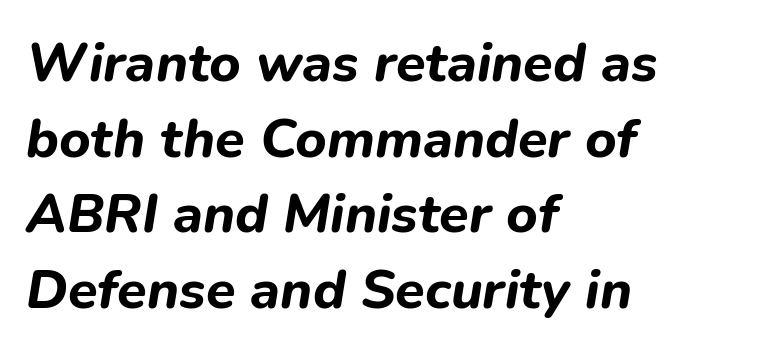
{"italic": "yes", "lean": "right", "slant_degrees": 9, "bold": "yes", "weight": "bold", "width": "normal", "stroke_contrast": "low", "x_height": "medium", "monospaced": "no", "underline": "no", "align": "left", "line_spacing": "normal", "line_spacing_ratio": 1.4, "letter_spacing": "normal", "letter_spacing_em": 0.0, "glyph_px": 54}
